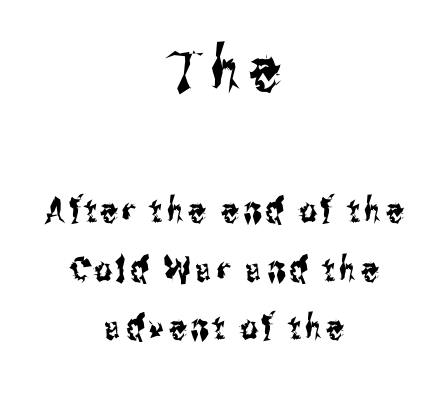
Visually, the top section dominates because its glyphs are scaled up. Visually the block forms a symmetrical silhouette, jagged on both flanks. It's the straight-up-and-down kind of type. Nothing sits at the stroke ends, so this counts as sans-serif.
